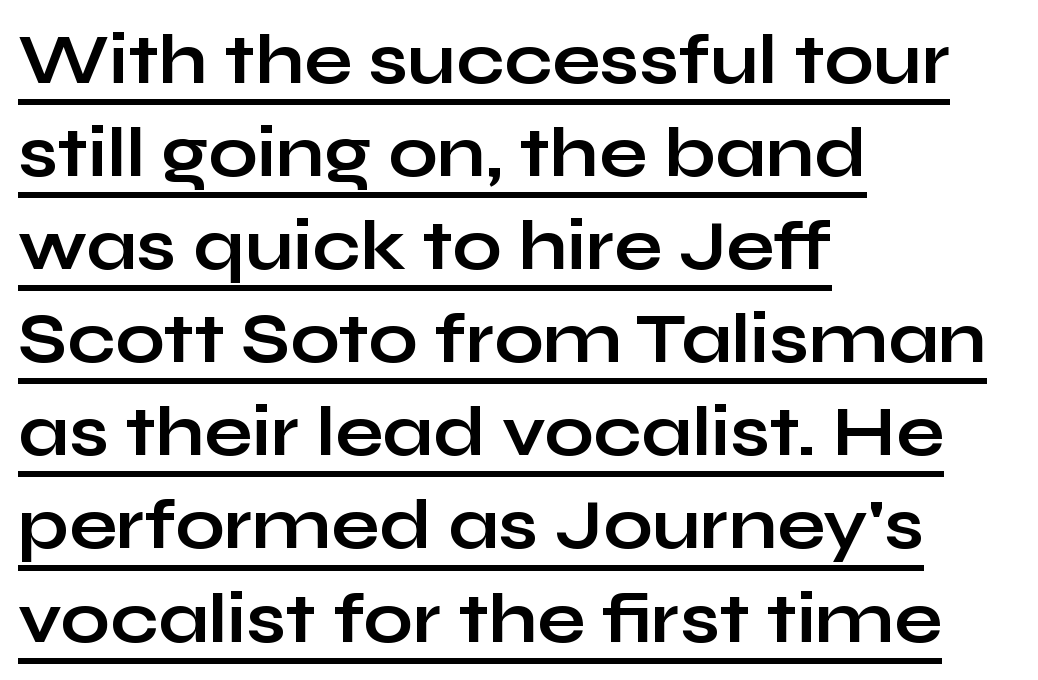
The image shows 70 px bold, wide sans-serif type, upright; set left-aligned, normal line spacing (1.33x), normal letter spacing, underlined; low stroke contrast and a medium x-height.
